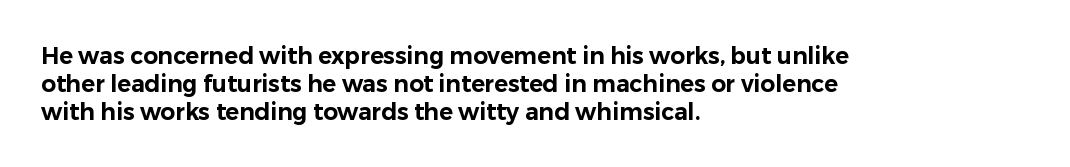
{"italic": "no", "underline": "no", "align": "left", "line_spacing_ratio": 1.21, "letter_spacing": "normal", "letter_spacing_em": 0.0, "glyph_px": 23}
